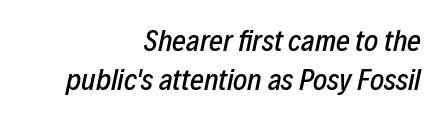
Q: Is the text italic (slanted)? A: Yes, it leans right by about 12 degrees.
Q: Is the text underlined? A: No.
Q: How is the paragraph aligned? A: Right-aligned.
Q: Is the spacing between letters normal or unusually wide? A: Normal.
Q: Is the spacing between lines tight, normal or loose? A: Normal.
Q: Width (condensed, normal, or wide)? A: Condensed.
Q: Stroke contrast? A: Low.
Q: x-height? A: Medium.
Q: Monospaced? A: No.
